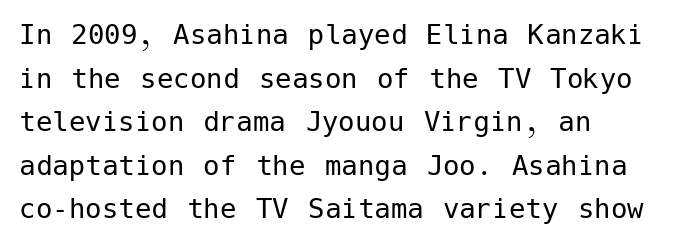
Is the letter spacing exaggerated? No — it looks like the ordinary default. Compared with a centered layout, this one pins lines to the left instead. If you drew a line through each stem, it would be perfectly vertical. Descenders hang freely into open space. The strokes are not fattened; the text isn't bold. Horizontal bands of white between lines are of average thickness.
